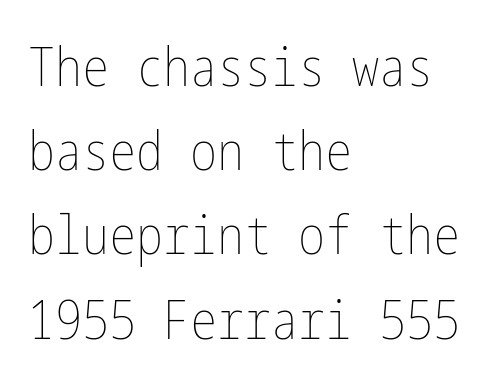
{"italic": "no", "bold": "no", "weight": "thin", "width": "condensed", "stroke_contrast": "low", "x_height": "medium", "underline": "no", "align": "left", "line_spacing": "normal", "line_spacing_ratio": 1.56, "letter_spacing": "normal", "letter_spacing_em": 0.0, "glyph_px": 54}
